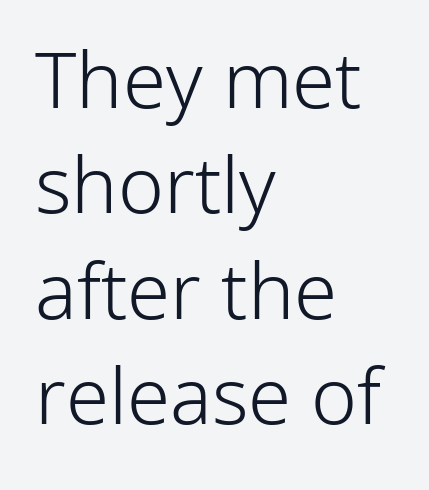
The image shows 78 px light sans-serif type, upright; set left-aligned, normal line spacing (1.35x), normal letter spacing, not underlined; low stroke contrast and a medium x-height.
